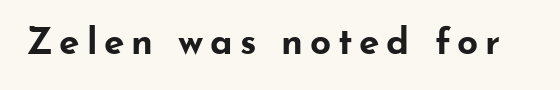
The image shows 37 px bold, wide sans-serif type, upright; set not underlined; low stroke contrast and a small x-height.
